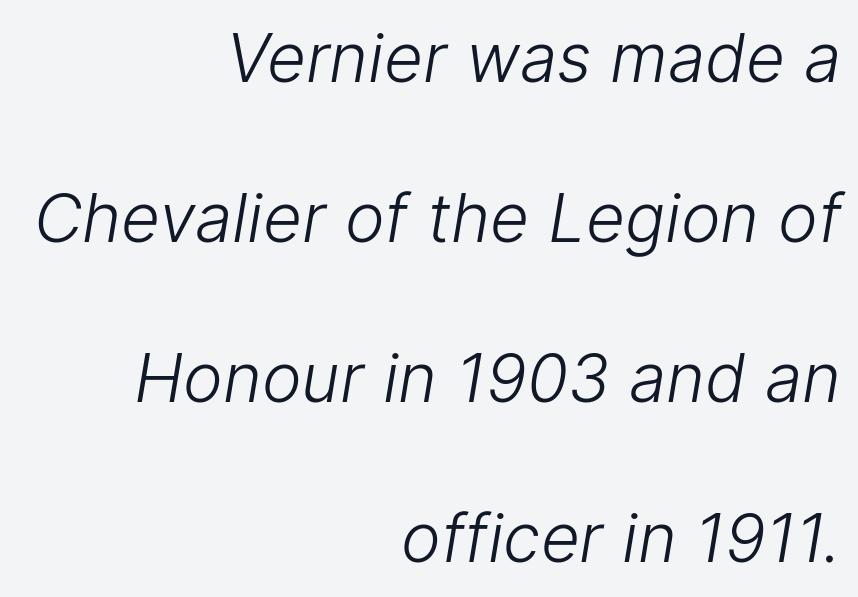
Q: Is the text bold? A: No.
Q: Is the typeface a serif or a sans-serif typeface? A: Sans-serif.
Q: Is the text underlined? A: No.
Q: How is the paragraph aligned? A: Right-aligned.
Q: Is the spacing between letters normal or unusually wide? A: Normal.
Q: Is the spacing between lines tight, normal or loose? A: Loose.
Q: Width (condensed, normal, or wide)? A: Normal.
Q: Stroke contrast? A: Low.
Q: x-height? A: Medium.
Q: Monospaced? A: No.
